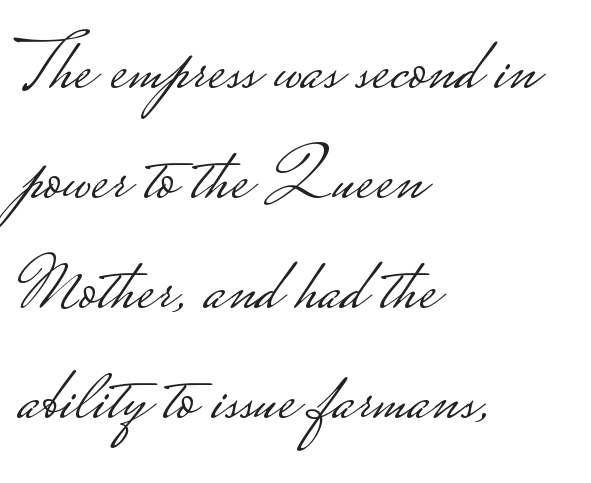
Horizontal bands of white between lines are of average thickness. Note the varied advance widths — an 'i' is clearly narrower than an 'm'. A clean baseline with only descenders dipping below it. Words appear dense and cohesive because spacing is normal. Horizontally, the lines are justified to the leading edge only. This rendering employs a face without finishing strokes, i.e., a sans-serif.
